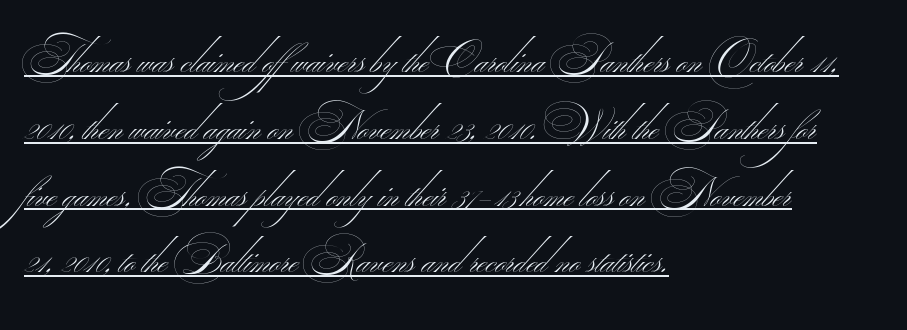
Q: Is the text bold? A: No.
Q: Is the typeface a serif or a sans-serif typeface? A: Sans-serif.
Q: Is the text underlined? A: Yes.
Q: How is the paragraph aligned? A: Left-aligned.
Q: Is the spacing between letters normal or unusually wide? A: Normal.
Q: Is the spacing between lines tight, normal or loose? A: Normal.
Q: Width (condensed, normal, or wide)? A: Wide.
Q: Stroke contrast? A: Medium.
Q: Monospaced? A: No.
